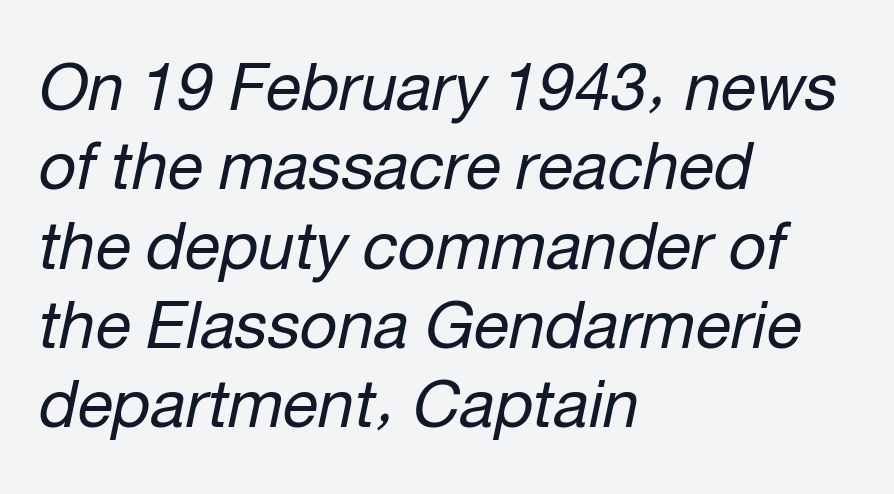
The rendering anchors every line to the left-hand side. The rendering applies a slant to the glyphs. Stems and bowls with no extra thickness — not bold. Between one letter and the next there's only the usual sliver of space.
